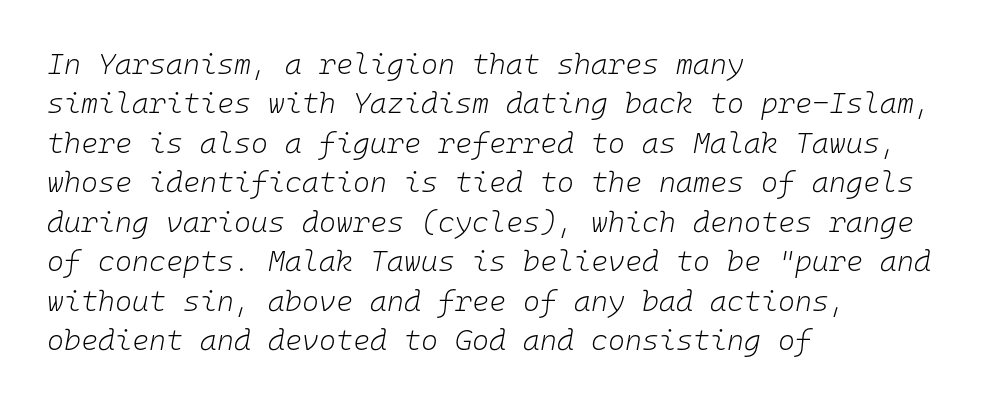
Q: Is the text bold? A: No.
Q: Is the text italic (slanted)? A: Yes, it leans right by about 10 degrees.
Q: Is the text underlined? A: No.
Q: How is the paragraph aligned? A: Left-aligned.
Q: Is the spacing between letters normal or unusually wide? A: Normal.
Q: Is the spacing between lines tight, normal or loose? A: Normal.
Q: Width (condensed, normal, or wide)? A: Normal.
Q: Stroke contrast? A: Low.
Q: x-height? A: Medium.
Q: Monospaced? A: Yes.
